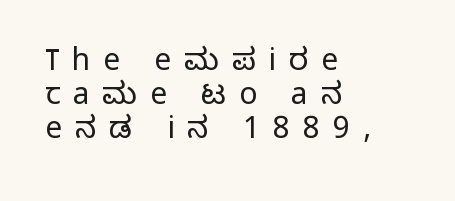
Q: Is the text bold? A: No.
Q: Is the text italic (slanted)? A: No, it is upright.
Q: Is the typeface a serif or a sans-serif typeface? A: Sans-serif.
Q: Is the text underlined? A: No.
Q: How is the paragraph aligned? A: Left-aligned.
Q: Is the spacing between letters normal or unusually wide? A: Unusually wide.
Q: Is the spacing between lines tight, normal or loose? A: Tight.
Q: Width (condensed, normal, or wide)? A: Normal.
Q: Stroke contrast? A: Low.
Q: x-height? A: Medium.
Q: Monospaced? A: No.
